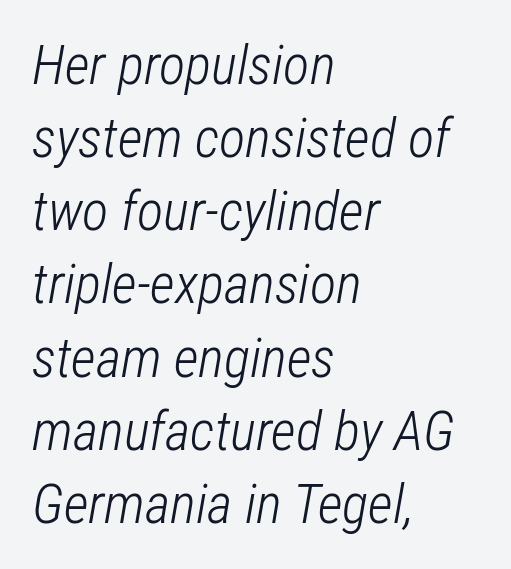
Q: Is the text bold? A: No.
Q: Is the text italic (slanted)? A: Yes, it leans right by about 12 degrees.
Q: Is the text underlined? A: No.
Q: How is the paragraph aligned? A: Left-aligned.
Q: Is the spacing between letters normal or unusually wide? A: Normal.
Q: Is the spacing between lines tight, normal or loose? A: Normal.
Q: Width (condensed, normal, or wide)? A: Condensed.
Q: Stroke contrast? A: Low.
Q: x-height? A: Medium.
Q: Monospaced? A: No.
